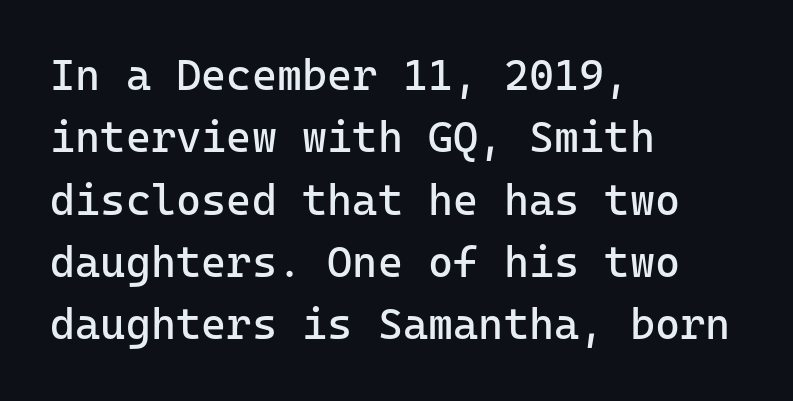
The image shows 43 px regular-weight sans-serif type, upright, monospaced; set left-aligned, normal line spacing (1.45x), normal letter spacing, not underlined; low stroke contrast and a medium x-height.
